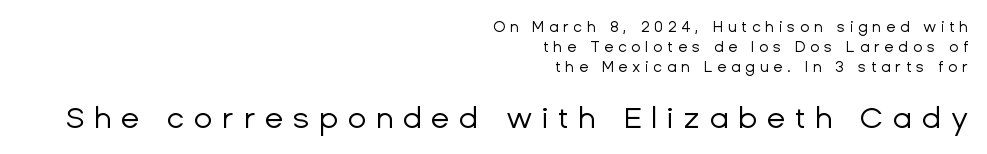
Q: Is the text bold? A: No.
Q: Is the text italic (slanted)? A: No, it is upright.
Q: Is the typeface a serif or a sans-serif typeface? A: Sans-serif.
Q: Is the text underlined? A: No.
Q: How is the paragraph aligned? A: Right-aligned.
Q: Is the spacing between letters normal or unusually wide? A: Unusually wide.
Q: Is the spacing between lines tight, normal or loose? A: Normal.
Q: Which block of text is set in a larger size, the first (top) or the second (bottom)? A: The second (bottom) one.
Q: Width (condensed, normal, or wide)? A: Normal.
Q: Stroke contrast? A: Low.
Q: x-height? A: Medium.
Q: Monospaced? A: No.
